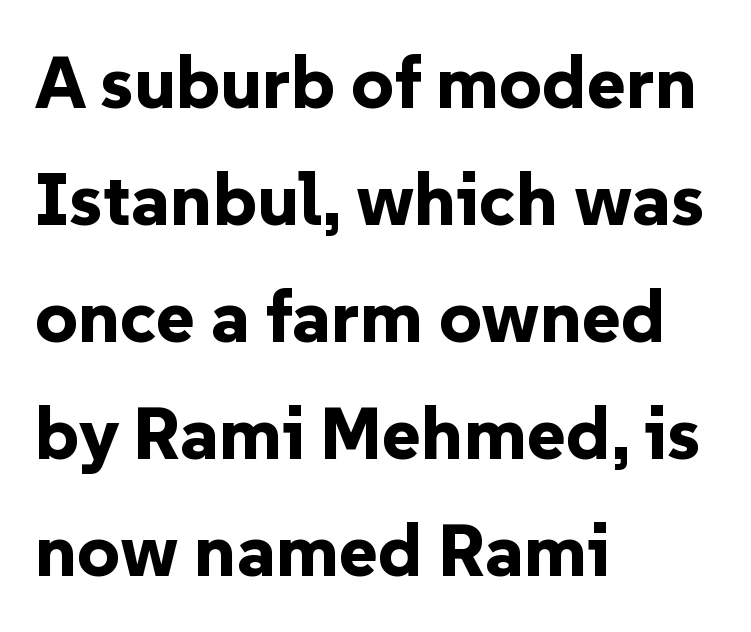
Q: Is the text bold? A: Yes.
Q: Is the text italic (slanted)? A: No, it is upright.
Q: Is the typeface a serif or a sans-serif typeface? A: Sans-serif.
Q: Is the text underlined? A: No.
Q: How is the paragraph aligned? A: Left-aligned.
Q: Is the spacing between letters normal or unusually wide? A: Normal.
Q: Is the spacing between lines tight, normal or loose? A: Normal.
Q: Width (condensed, normal, or wide)? A: Normal.
Q: Stroke contrast? A: Low.
Q: x-height? A: Medium.
Q: Monospaced? A: No.
